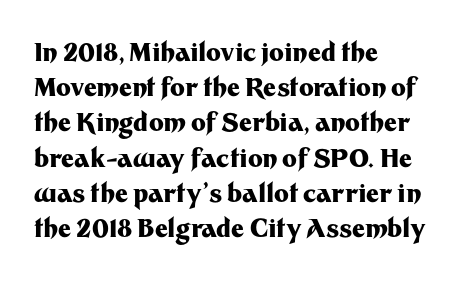
Here the glyphs are tracked normally, forming tight word shapes. Posture: upright roman. Plain, unruled lines of type. Leading matches the norm, producing a regular column.
